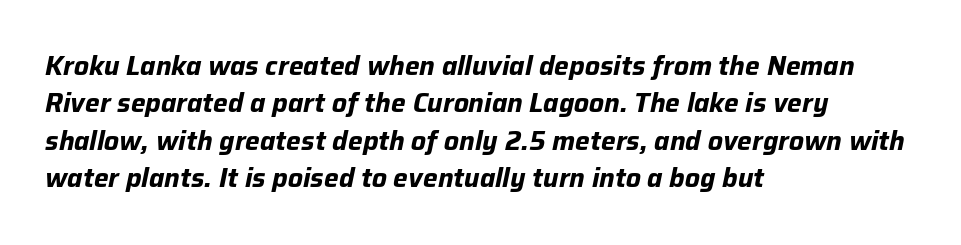
Q: Is the text bold? A: Yes.
Q: Is the text italic (slanted)? A: Yes, it leans right by about 12 degrees.
Q: Is the text underlined? A: No.
Q: How is the paragraph aligned? A: Left-aligned.
Q: Is the spacing between letters normal or unusually wide? A: Normal.
Q: Is the spacing between lines tight, normal or loose? A: Normal.
